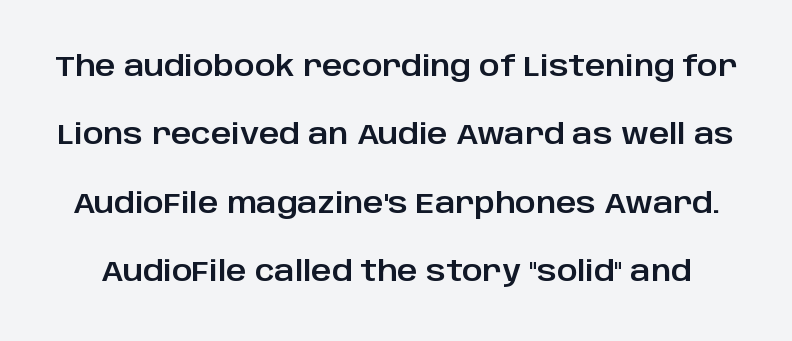
Clear beneath every line of the passage. The lettering holds an erect, upright posture throughout. Unlike a traditional serif, this face leaves its strokes unadorned. Caption: standard tracking, unaltered. How would I describe the line gaps? Wide and relaxed.
